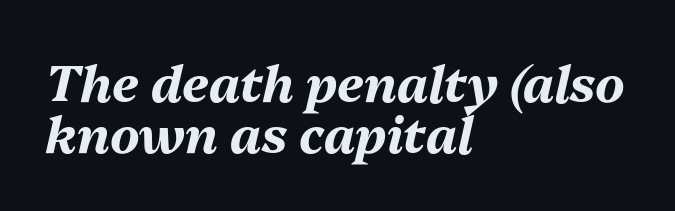
You can tell it's italic because the verticals aren't actually vertical. The specimen omits any rule beneath the text block's lines. This sample uses plain, unmodified letter spacing. Cramped leading. Strokes here are thick enough to call this a true bold.
